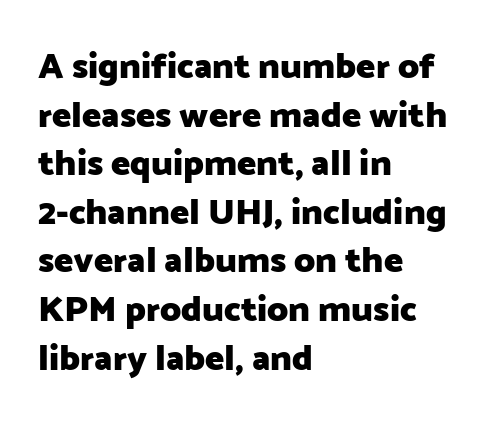
The image shows 36 px heavy sans-serif type, upright; set left-aligned, normal line spacing (1.35x), normal letter spacing, not underlined; low stroke contrast and a medium x-height.
